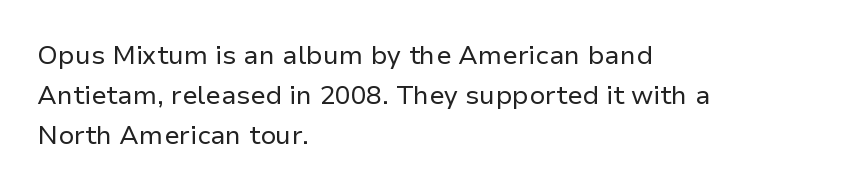
The image shows 26 px text type, upright; set left-aligned, normal line spacing (1.53x), normal letter spacing, not underlined.
